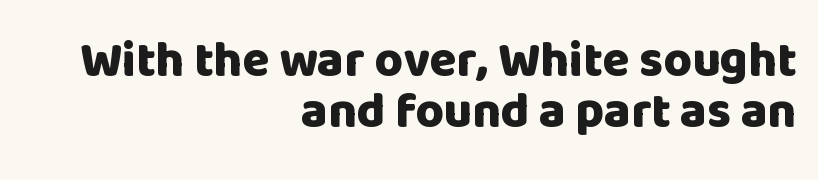
The image shows 49 px heavy sans-serif type, upright; set right-aligned, tight line spacing (1.05x), normal letter spacing, not underlined; low stroke contrast and a large x-height.
